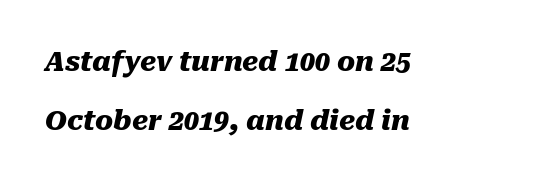
The glyphs are unaccompanied by any horizontal stroke below them. These words are printed bold, with thick strokes throughout. Vertically, the passage feels expansive, rows floating well apart. Visually the block forms a straight wall on the left and a jagged coastline on the right.
